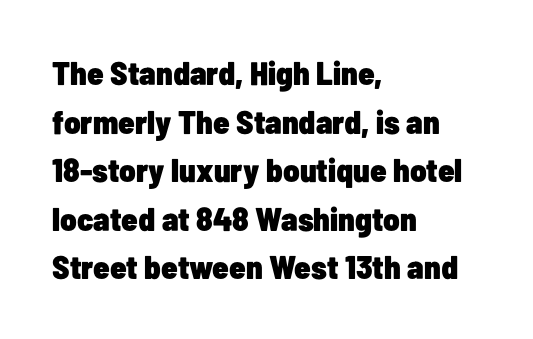
Q: Is the text bold? A: Yes.
Q: Is the text italic (slanted)? A: No, it is upright.
Q: Is the typeface a serif or a sans-serif typeface? A: Sans-serif.
Q: Is the text underlined? A: No.
Q: How is the paragraph aligned? A: Left-aligned.
Q: Is the spacing between letters normal or unusually wide? A: Normal.
Q: Is the spacing between lines tight, normal or loose? A: Normal.
Q: Width (condensed, normal, or wide)? A: Condensed.
Q: Stroke contrast? A: Low.
Q: x-height? A: Medium.
Q: Monospaced? A: No.
